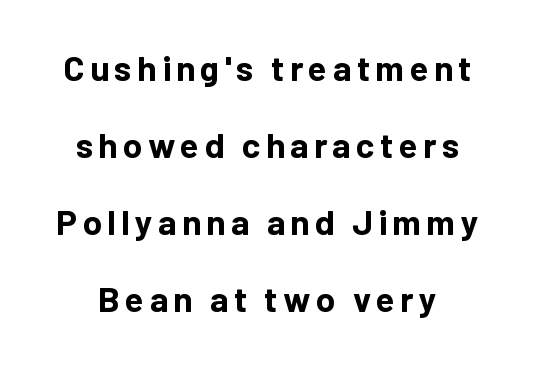
{"serif": "no", "italic": "no", "bold": "yes", "weight": "bold", "width": "normal", "stroke_contrast": "low", "x_height": "medium", "monospaced": "no", "underline": "no", "line_spacing": "loose", "line_spacing_ratio": 2.2, "glyph_px": 35}
